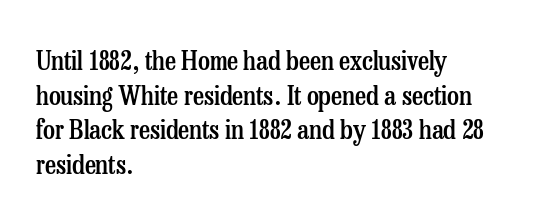
{"italic": "no", "bold": "semi", "underline": "no", "align": "left", "line_spacing": "normal", "line_spacing_ratio": 1.28, "letter_spacing": "normal", "letter_spacing_em": 0.0, "glyph_px": 27}
